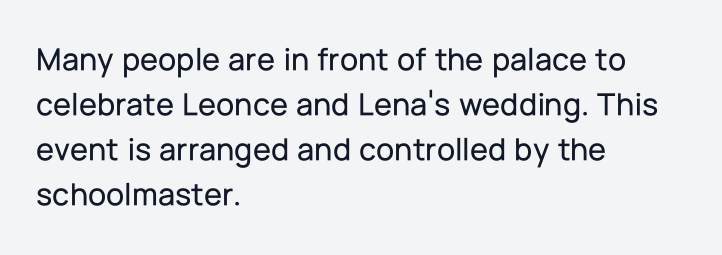
{"serif": "no", "italic": "no", "width": "normal", "stroke_contrast": "low", "x_height": "medium", "monospaced": "no", "underline": "no", "align": "left", "line_spacing": "normal", "line_spacing_ratio": 1.36, "letter_spacing": "normal", "letter_spacing_em": 0.0, "glyph_px": 33}
